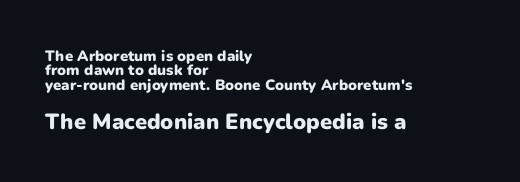
Alignment: flush left. Typesetter's note: full bold, strokes at maximum text heaviness. Size hierarchy here favors the trailing block over the leading one. The words here are not underlined.
